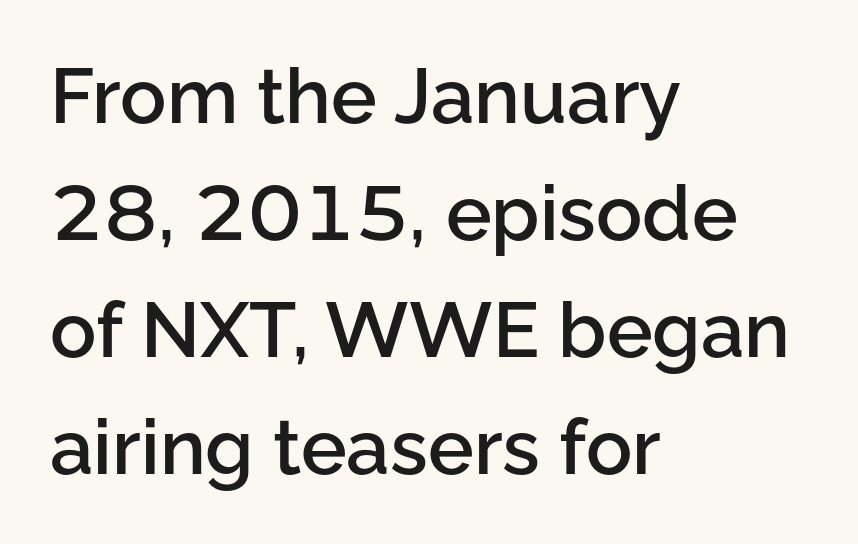
Q: Is the text bold? A: Semi-bold.
Q: Is the text italic (slanted)? A: No, it is upright.
Q: Is the typeface a serif or a sans-serif typeface? A: Sans-serif.
Q: Is the text underlined? A: No.
Q: How is the paragraph aligned? A: Left-aligned.
Q: Is the spacing between letters normal or unusually wide? A: Normal.
Q: Is the spacing between lines tight, normal or loose? A: Normal.
Q: Width (condensed, normal, or wide)? A: Normal.
Q: Stroke contrast? A: Low.
Q: x-height? A: Medium.
Q: Monospaced? A: No.
